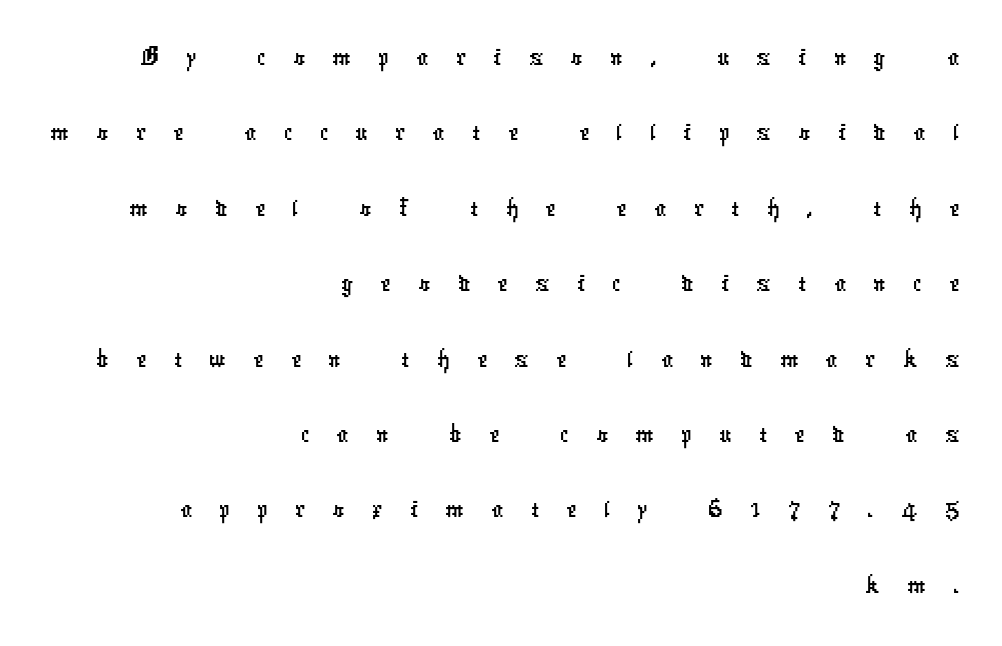
The image shows 58 px condensed sans-serif type; set right-aligned, normal line spacing (1.3x), unusually wide letter spacing (+0.47 em), not underlined; low stroke contrast and a medium x-height.
